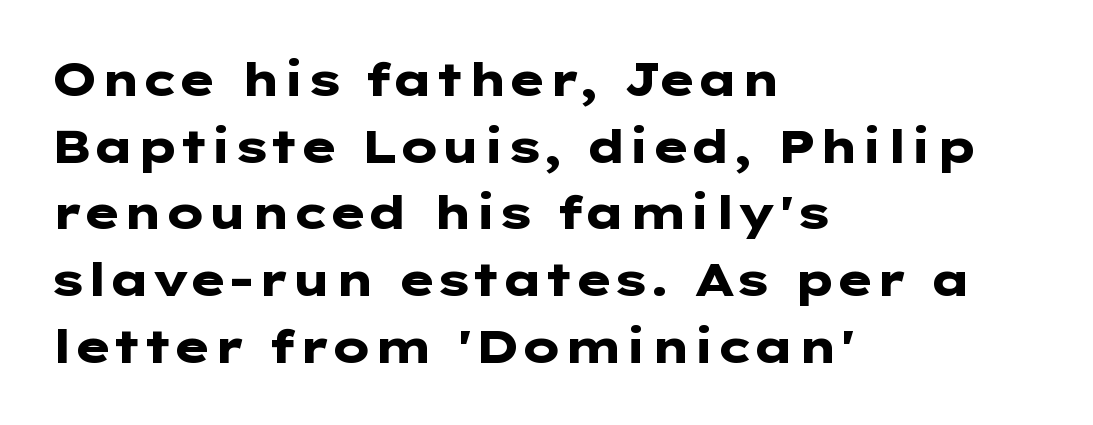
The image shows 46 px heavy, wide sans-serif type, upright; set left-aligned, normal line spacing (1.45x), normal letter spacing, not underlined; low stroke contrast and a medium x-height.
